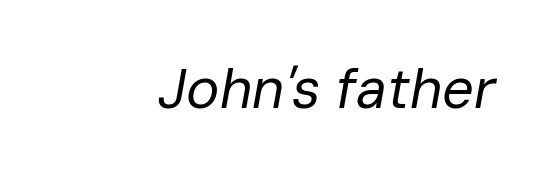
Q: Is the text bold? A: No.
Q: Is the text italic (slanted)? A: Yes, it leans right by about 10 degrees.
Q: Is the text underlined? A: No.
Q: Is the spacing between letters normal or unusually wide? A: Normal.
Q: Width (condensed, normal, or wide)? A: Normal.
Q: Stroke contrast? A: Low.
Q: x-height? A: Medium.
Q: Monospaced? A: No.
